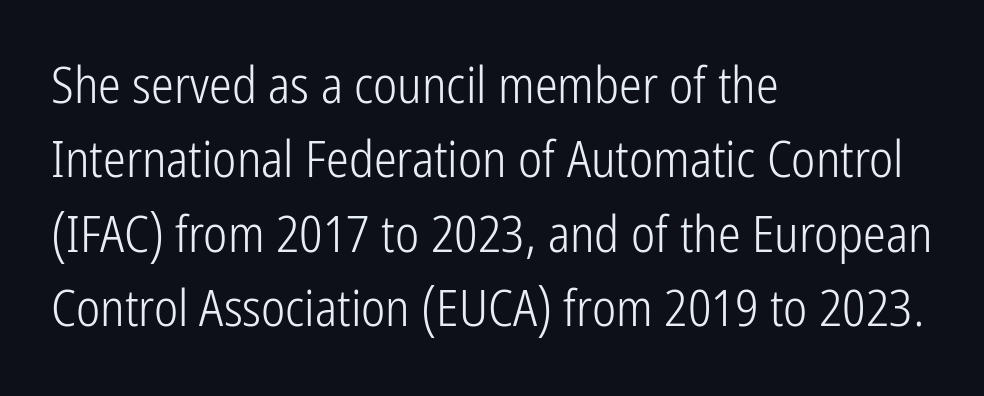
The image shows 51 px light, condensed sans-serif type, upright; set left-aligned, normal line spacing (1.46x), normal letter spacing, not underlined; low stroke contrast and a medium x-height.
